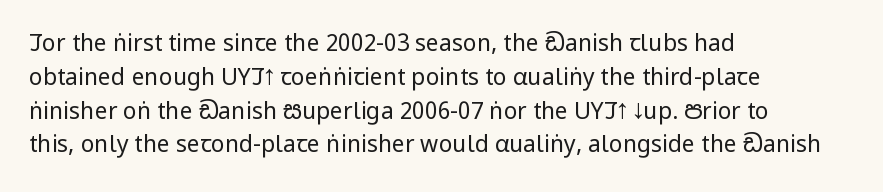
Q: Is the text bold? A: No.
Q: Is the text italic (slanted)? A: No, it is upright.
Q: Is the text underlined? A: No.
Q: How is the paragraph aligned? A: Left-aligned.
Q: Is the spacing between letters normal or unusually wide? A: Normal.
Q: Is the spacing between lines tight, normal or loose? A: Normal.
